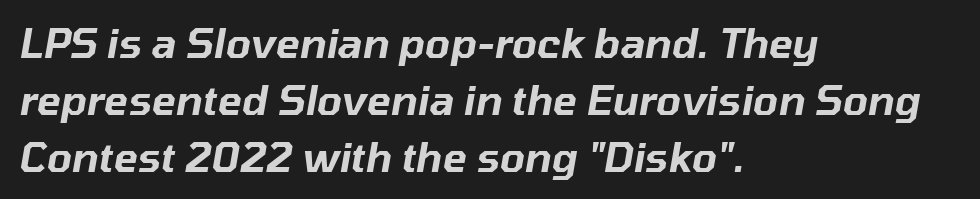
The image shows 40 px text type, italic (leaning right); set left-aligned, normal line spacing (1.43x), normal letter spacing, not underlined; low stroke contrast and a medium x-height.
